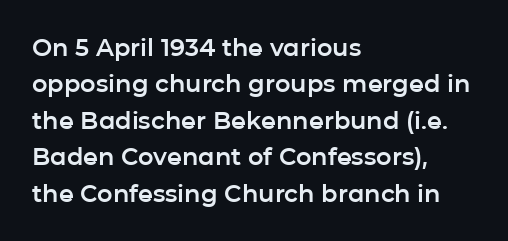
Q: Is the text italic (slanted)? A: No, it is upright.
Q: Is the text underlined? A: No.
Q: How is the paragraph aligned? A: Left-aligned.
Q: Is the spacing between letters normal or unusually wide? A: Normal.
Q: Is the spacing between lines tight, normal or loose? A: Normal.
